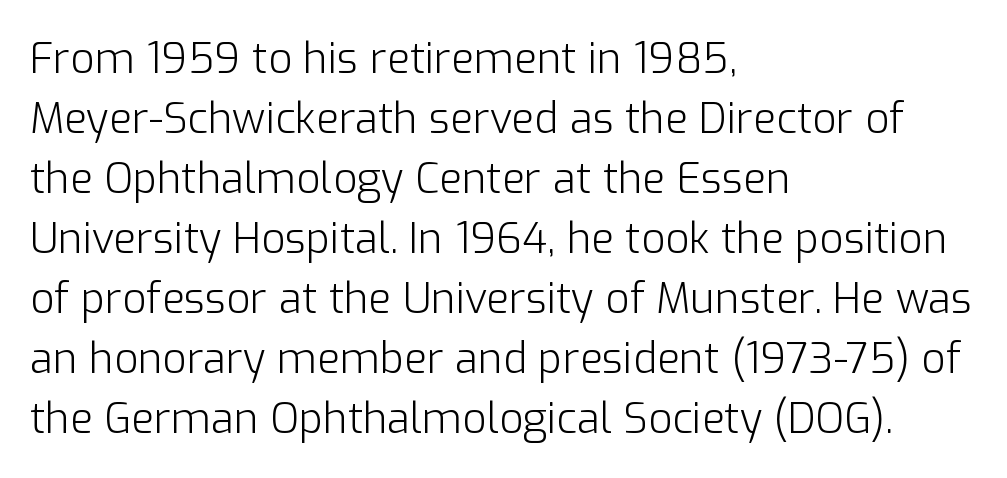
{"serif": "no", "italic": "no", "bold": "no", "weight": "light", "width": "normal", "stroke_contrast": "low", "x_height": "medium", "monospaced": "no", "underline": "no", "align": "left", "line_spacing": "normal", "line_spacing_ratio": 1.43, "letter_spacing": "normal", "letter_spacing_em": 0.0, "glyph_px": 42}
